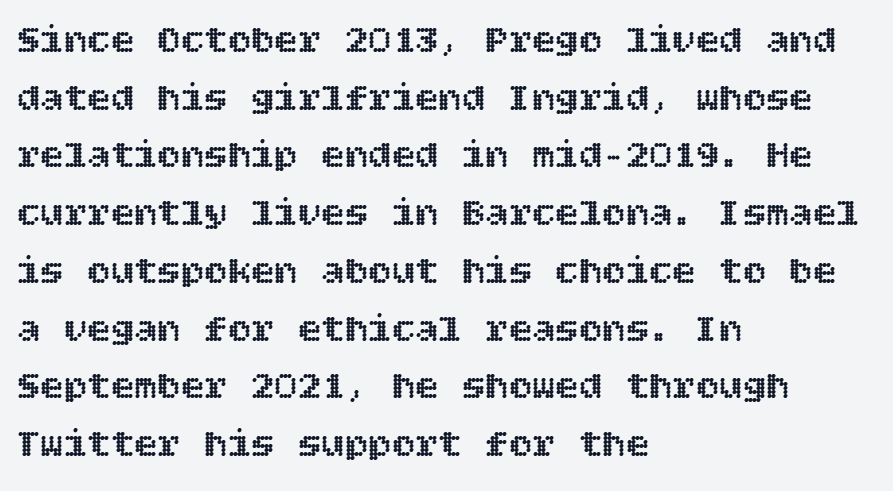
{"italic": "no", "width": "normal", "x_height": "large", "underline": "no", "align": "left", "line_spacing": "normal", "line_spacing_ratio": 1.48, "letter_spacing": "normal", "letter_spacing_em": 0.0, "glyph_px": 39}
